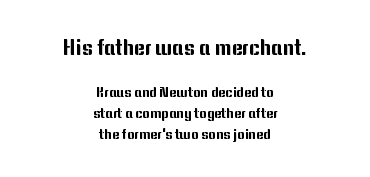
{"italic": "no", "underline": "no", "align": "center", "line_spacing": "normal", "line_spacing_ratio": 1.51, "letter_spacing": "normal", "letter_spacing_em": 0.0, "larger_block": "first", "size_ratio": 1.5, "glyph_px": 21}
